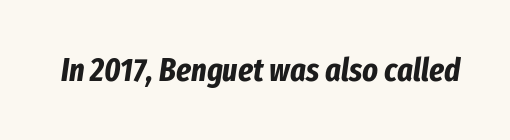
Q: Is the text bold? A: Yes.
Q: Is the text italic (slanted)? A: Yes, it leans right by about 8 degrees.
Q: Is the text underlined? A: No.
Q: Is the spacing between letters normal or unusually wide? A: Normal.
Q: Width (condensed, normal, or wide)? A: Condensed.
Q: Stroke contrast? A: Low.
Q: x-height? A: Medium.
Q: Monospaced? A: No.
